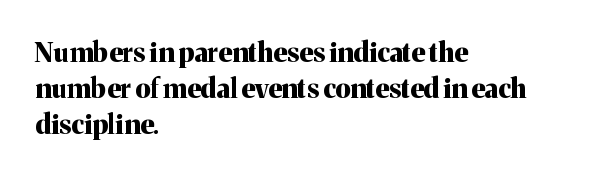
The image shows 27 px bold type, upright; set left-aligned, normal line spacing (1.33x), normal letter spacing, not underlined.
